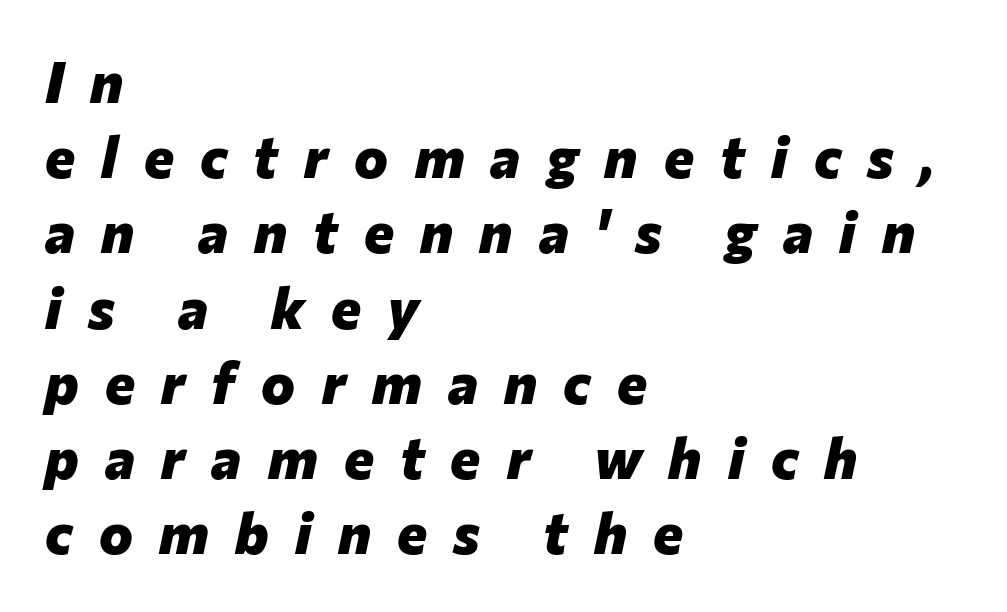
Letter spacing: wide. Baseline-to-baseline distance is the conventional proportion of letter height. Plenty of ink on the page — the face is bold. These lines were composed using italics.
